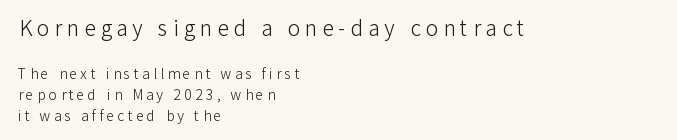
Designer's note — italics off, roman on. Does the leading feel generous? No, just average. In this sample the first text group is rendered at the bigger scale. In terms of letterspacing, this is a distinctly airy, spread setting. Each stroke keeps to a modest, everyday thickness or less. Has an underline been added? It has not.
